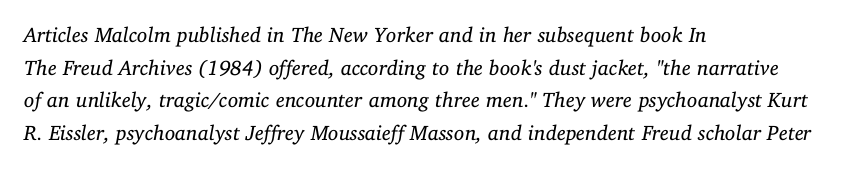
{"italic": "yes", "lean": "right", "slant_degrees": 11, "bold": "no", "underline": "no", "align": "left", "line_spacing": "normal", "line_spacing_ratio": 1.55, "letter_spacing": "normal", "letter_spacing_em": 0.0, "glyph_px": 21}
